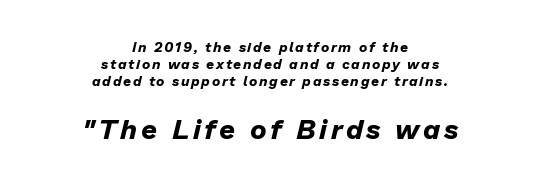
The image shows 28 px bold type, italic (leaning right); set centered, line spacing 1.2x, not underlined; the second (bottom) block is 2.0x larger; low stroke contrast and a medium x-height.
